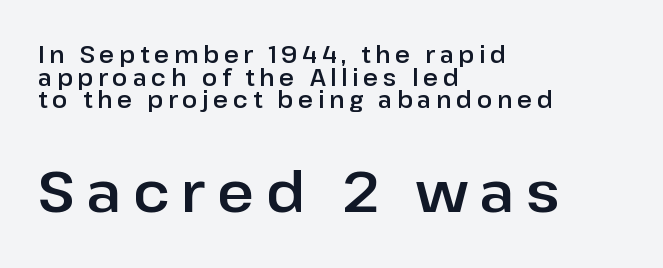
Q: Is the text italic (slanted)? A: No, it is upright.
Q: Is the typeface a serif or a sans-serif typeface? A: Sans-serif.
Q: Is the text underlined? A: No.
Q: How is the paragraph aligned? A: Left-aligned.
Q: Is the spacing between letters normal or unusually wide? A: Unusually wide.
Q: Is the spacing between lines tight, normal or loose? A: Tight.
Q: Which block of text is set in a larger size, the first (top) or the second (bottom)? A: The second (bottom) one.
Q: Width (condensed, normal, or wide)? A: Normal.
Q: Stroke contrast? A: Low.
Q: x-height? A: Medium.
Q: Monospaced? A: No.
